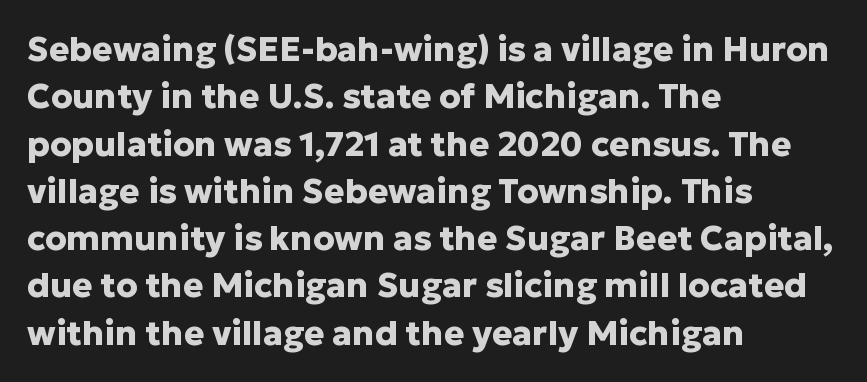
This sample uses an upright cut, with every glyph sitting square on the baseline. What stands out about the letter spacing? Nothing — it is the standard amount. These lines are set flush left with a ragged right edge. Typographically, this falls in the sans-serif category. Interline gaps are of average width in this sample. Quick note: underline off.
